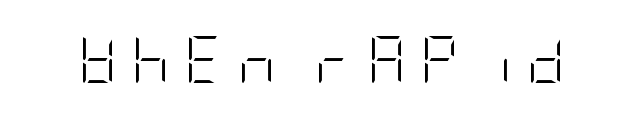
Grotesque or geometric, the face here clearly has no serifs. Ascenders rise straight up at ninety degrees. Short note: letters widely spaced. Anything drawn beneath the words? Only blank space. Unbolded letterforms with no extra heft.
